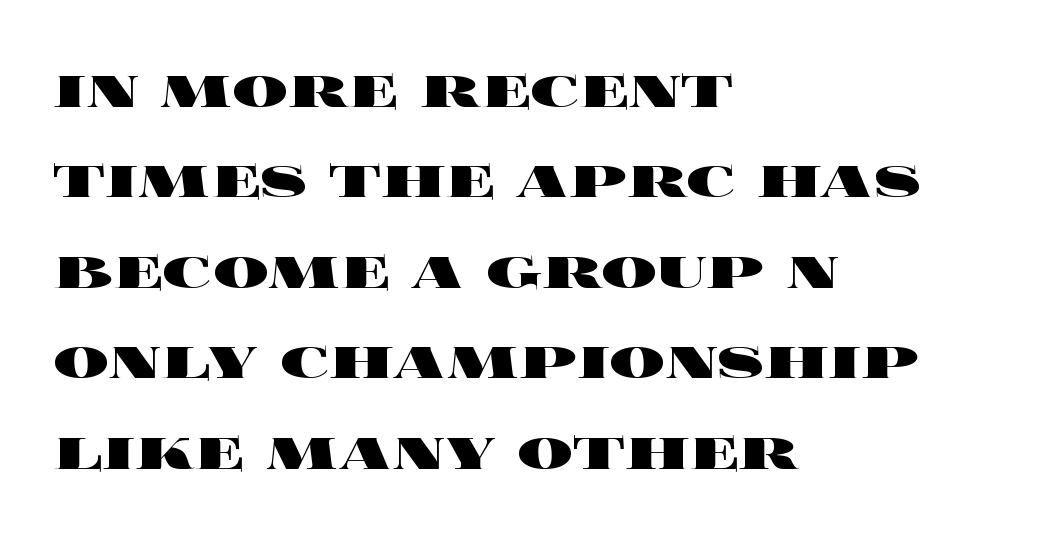
These lines were composed using upright roman letters. Chunky letters — that's bold for sure. Each letter keeps its own natural width here, so spacing adapts to shape. Lines of text with bare space underneath. Characters follow at the spacing the type designer built in.
